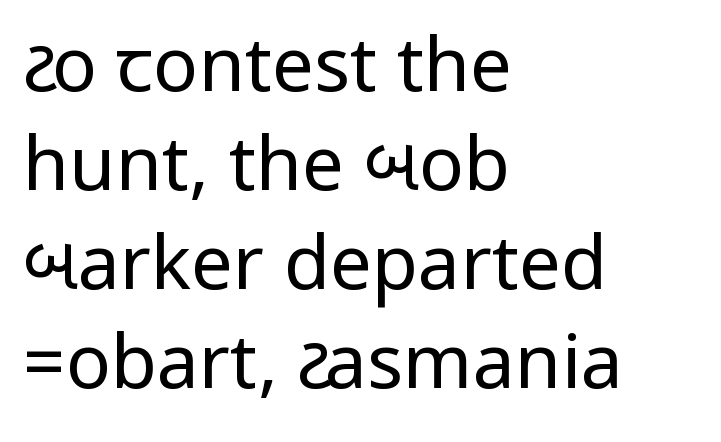
Q: Is the text bold? A: No.
Q: Is the text italic (slanted)? A: No, it is upright.
Q: Is the typeface a serif or a sans-serif typeface? A: Sans-serif.
Q: Is the text underlined? A: No.
Q: How is the paragraph aligned? A: Left-aligned.
Q: Is the spacing between letters normal or unusually wide? A: Normal.
Q: Is the spacing between lines tight, normal or loose? A: Normal.
Q: Width (condensed, normal, or wide)? A: Condensed.
Q: Stroke contrast? A: Low.
